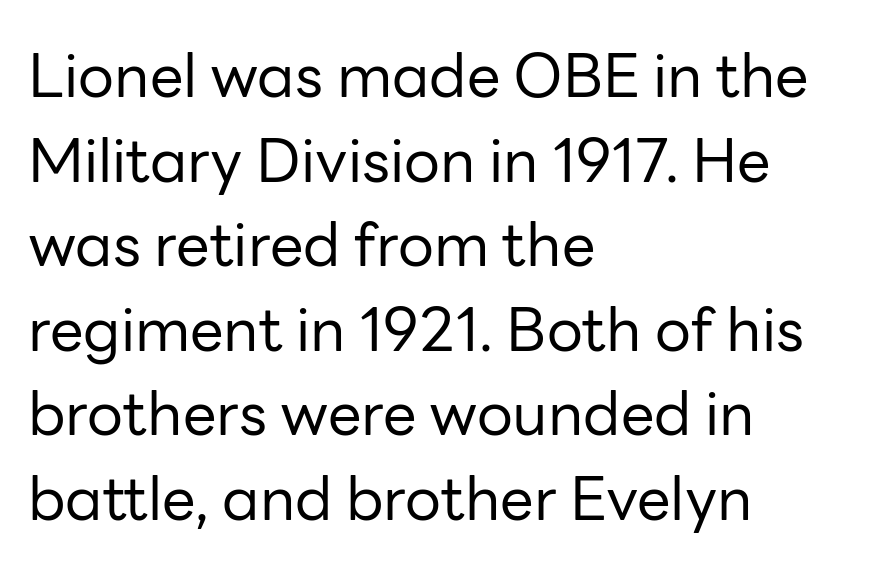
Q: Is the text bold? A: No.
Q: Is the text italic (slanted)? A: No, it is upright.
Q: Is the typeface a serif or a sans-serif typeface? A: Sans-serif.
Q: Is the text underlined? A: No.
Q: How is the paragraph aligned? A: Left-aligned.
Q: Is the spacing between letters normal or unusually wide? A: Normal.
Q: Is the spacing between lines tight, normal or loose? A: Normal.
Q: Width (condensed, normal, or wide)? A: Normal.
Q: Stroke contrast? A: Low.
Q: x-height? A: Medium.
Q: Monospaced? A: No.
